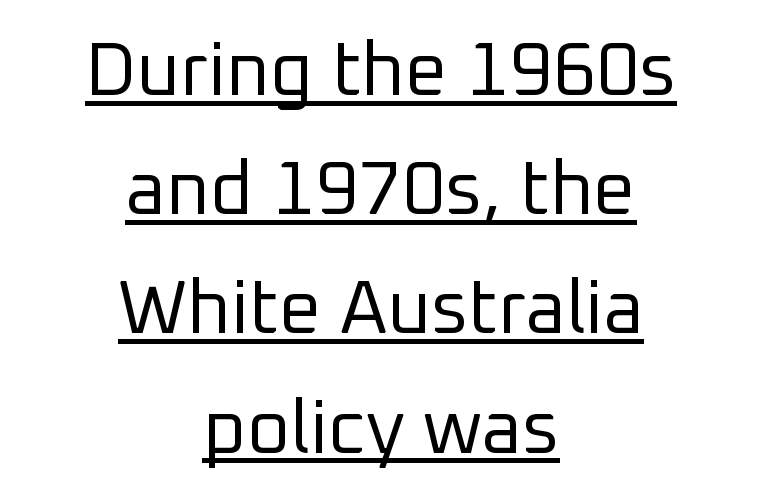
The image shows 75 px regular-weight sans-serif type, upright; set centered, normal line spacing (1.59x), normal letter spacing, underlined; low stroke contrast and a medium x-height.
